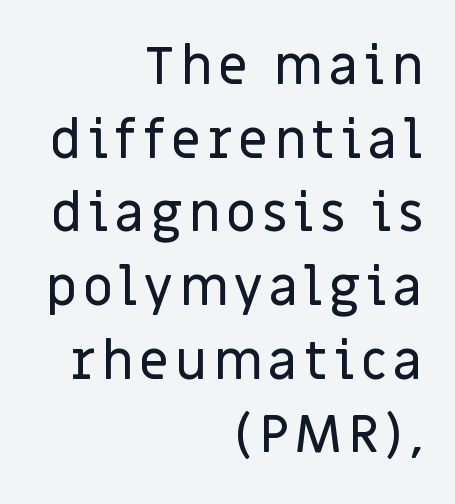
{"serif": "no", "italic": "no", "width": "normal", "stroke_contrast": "low", "x_height": "large", "monospaced": "no", "underline": "no", "align": "right", "line_spacing": "normal", "line_spacing_ratio": 1.39, "glyph_px": 53}
